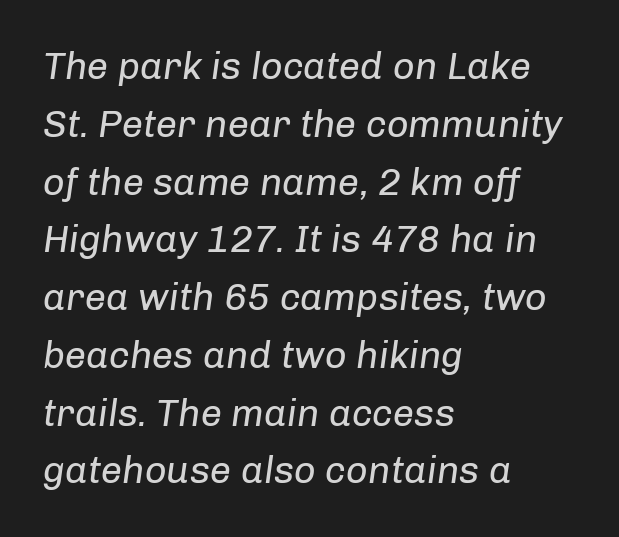
The image shows 38 px regular-weight type, italic (leaning right); set left-aligned, normal line spacing (1.52x), normal letter spacing, not underlined; low stroke contrast and a medium x-height.
